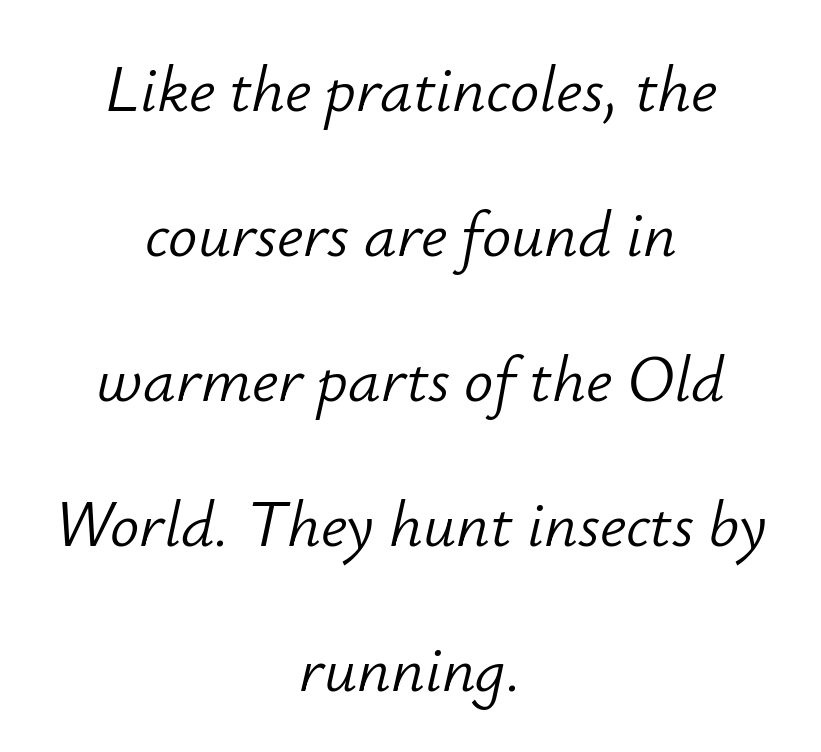
Characters follow at the spacing the type designer built in. The lines are spread far apart with generous leading. Tall strokes in this sample are angled rather than plumb. No letter is thick-stroked: the sample isn't bold.
